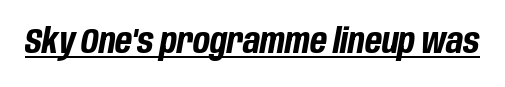
Q: Is the text bold? A: Yes.
Q: Is the text italic (slanted)? A: Yes, it leans right by about 10 degrees.
Q: Is the text underlined? A: Yes.
Q: Is the spacing between letters normal or unusually wide? A: Normal.
Q: Width (condensed, normal, or wide)? A: Condensed.
Q: Stroke contrast? A: Low.
Q: x-height? A: Large.
Q: Monospaced? A: No.
